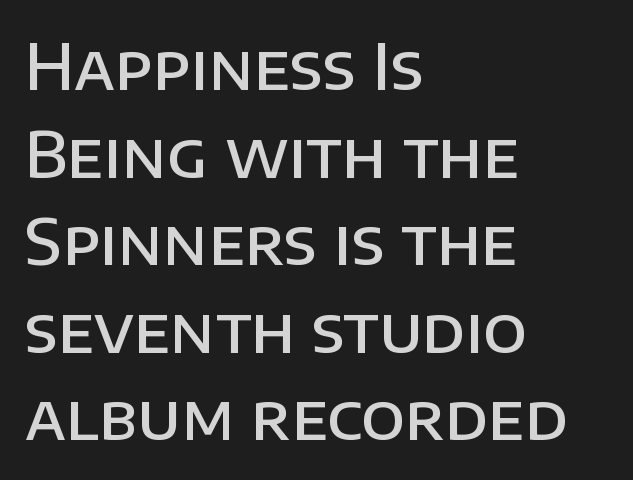
The letters are semibold — heavier than regular but short of a full bold. Layout note: lines flush left. This sample uses plain, unmodified letter spacing. Nobody drew a line under any word here. Italic: no, the glyphs are upright roman. Note the varied advance widths — an 'i' is clearly narrower than an 'm'.
